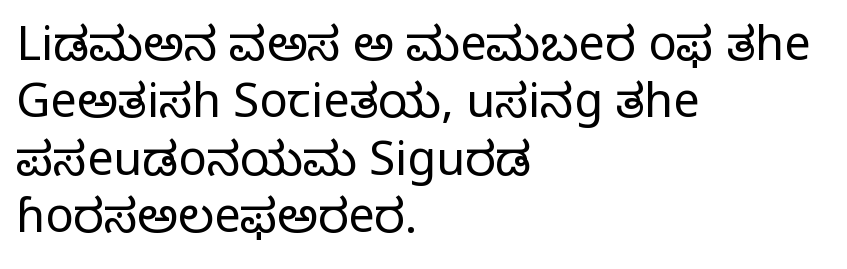
{"serif": "yes", "italic": "no", "bold": "no", "weight": "regular", "width": "normal", "stroke_contrast": "low", "x_height": "large", "monospaced": "no", "underline": "no", "align": "left", "line_spacing_ratio": 1.22, "letter_spacing": "normal", "letter_spacing_em": 0.0, "glyph_px": 47}
